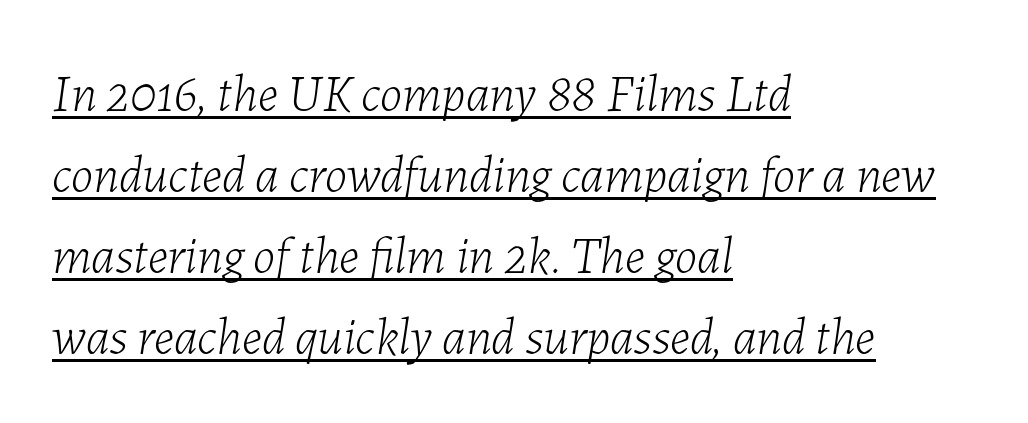
The letters advance in unequal steps, a hallmark of proportional type. These glyphs show unthickened strokes, regular width or finer. The line-height multiplier appears to be the usual default. The text carries the slant typical of an italic or oblique font. The passage shown is underscored from start to finish.
